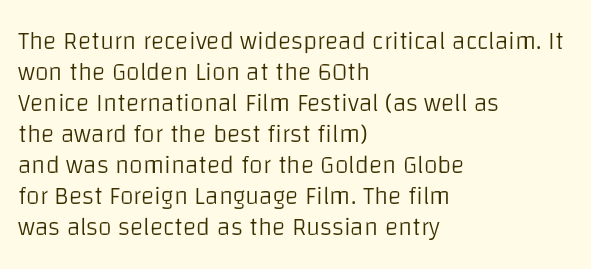
A light-to-regular cut is what we see here. Clear beneath every line of the passage. Vertical strokes here are truly vertical. The passage shown has conventional tracking throughout. Leftover space on each line is placed entirely after the last word.
